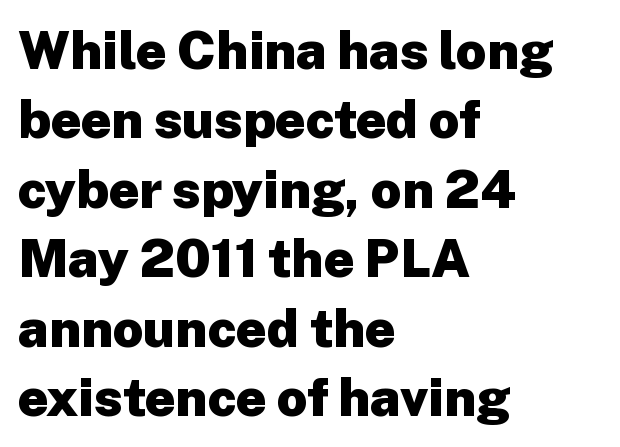
Vertical spacing — default. Character widths vary here, with narrow letters taking less room than wide ones. The axis of the letterforms is exactly vertical. On the weight axis this lands at bold, roughly 700. Spacing between characters is what you'd get straight out of the box. Layout note: lines flush left.
